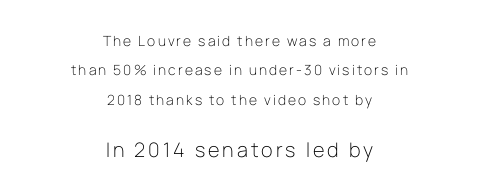
Q: Is the text bold? A: No.
Q: Is the text italic (slanted)? A: No, it is upright.
Q: Is the text underlined? A: No.
Q: How is the paragraph aligned? A: Centered.
Q: Is the spacing between lines tight, normal or loose? A: Loose.
Q: Which block of text is set in a larger size, the first (top) or the second (bottom)? A: The second (bottom) one.
